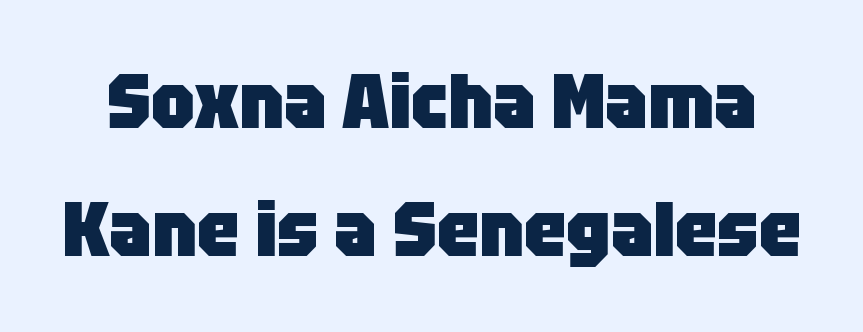
Letterform terminals end flat and unadorned throughout the passage. Looks like regular typesetting: each glyph gets only the width it needs. Caption: standard tracking, unaltered. Students, observe: this is what conventionally led text looks like. Does the lettering tilt? It doesn't — this is upright. Strong, thick strokes mark this as bold type.
